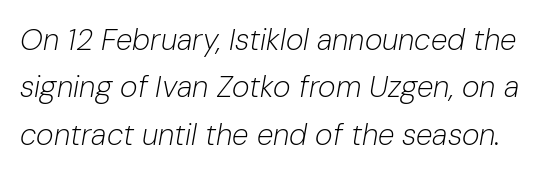
{"italic": "yes", "lean": "right", "slant_degrees": 10, "bold": "no", "weight": "light", "width": "normal", "stroke_contrast": "low", "x_height": "medium", "monospaced": "no", "underline": "no", "line_spacing": "normal", "line_spacing_ratio": 1.58, "letter_spacing": "normal", "letter_spacing_em": 0.0, "glyph_px": 30}
